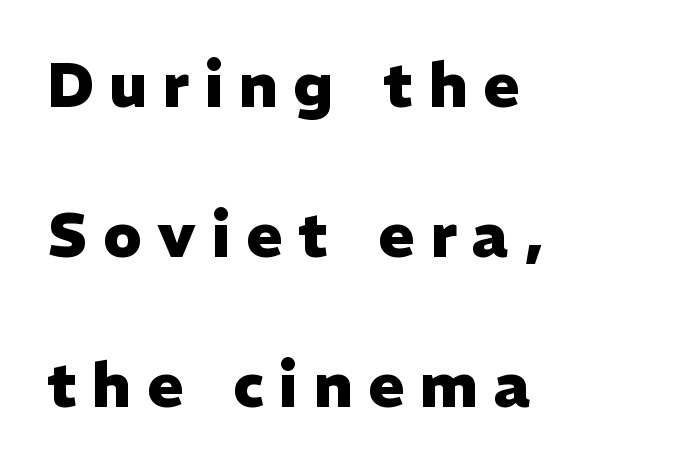
{"serif": "no", "italic": "no", "bold": "yes", "weight": "heavy", "width": "normal", "stroke_contrast": "low", "x_height": "medium", "monospaced": "no", "underline": "no", "align": "left", "line_spacing": "loose", "line_spacing_ratio": 2.46, "letter_spacing": "wide", "letter_spacing_em": 0.26, "glyph_px": 61}
